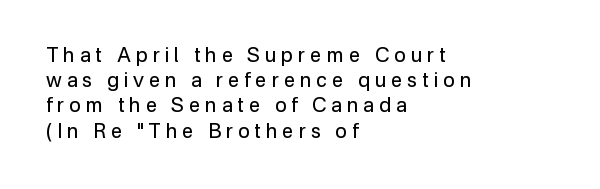
Q: Is the text bold? A: No.
Q: Is the text italic (slanted)? A: No, it is upright.
Q: Is the text underlined? A: No.
Q: How is the paragraph aligned? A: Left-aligned.
Q: Is the spacing between letters normal or unusually wide? A: Unusually wide.
Q: Is the spacing between lines tight, normal or loose? A: Normal.
